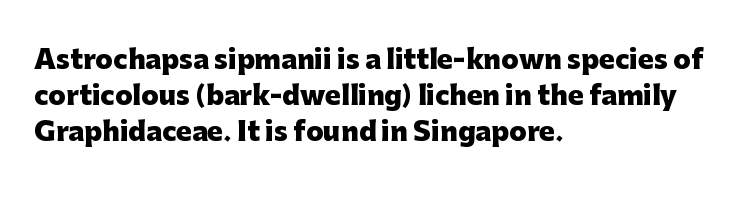
Q: Is the text bold? A: Yes.
Q: Is the text italic (slanted)? A: No, it is upright.
Q: Is the text underlined? A: No.
Q: How is the paragraph aligned? A: Left-aligned.
Q: Is the spacing between letters normal or unusually wide? A: Normal.
Q: Is the spacing between lines tight, normal or loose? A: Normal.
